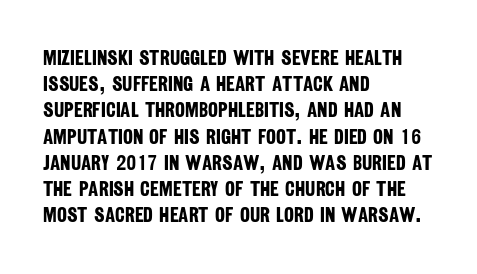
The image shows 21 px bold type; set left-aligned, normal line spacing (1.25x), normal letter spacing, not underlined.
